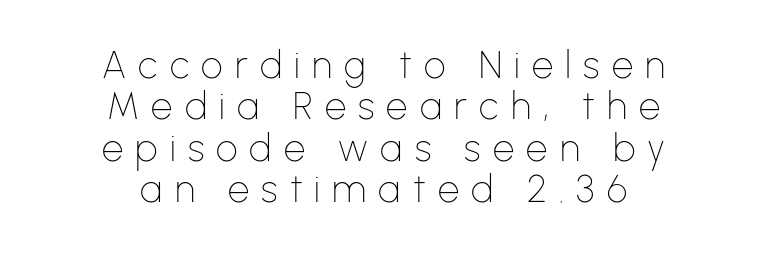
{"serif": "no", "italic": "no", "bold": "no", "weight": "thin", "width": "normal", "stroke_contrast": "low", "x_height": "medium", "monospaced": "no", "underline": "no", "align": "center", "line_spacing": "tight", "line_spacing_ratio": 1.09, "letter_spacing": "wide", "letter_spacing_em": 0.32, "glyph_px": 38}
